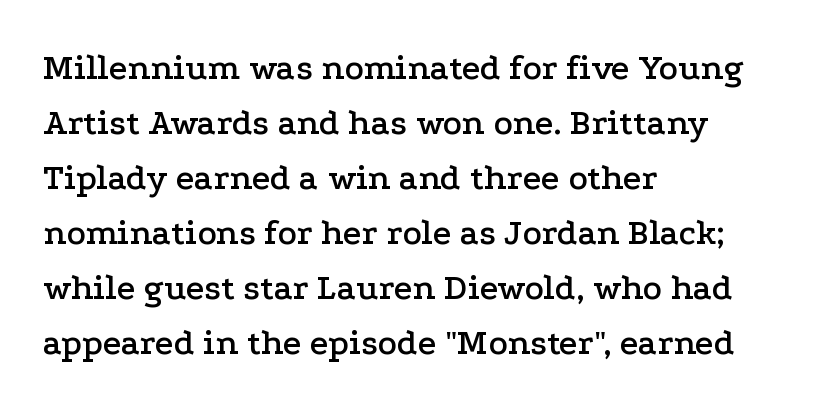
The image shows 36 px wide serif type, upright; set left-aligned, normal line spacing (1.53x), normal letter spacing, not underlined; low stroke contrast and a medium x-height.
